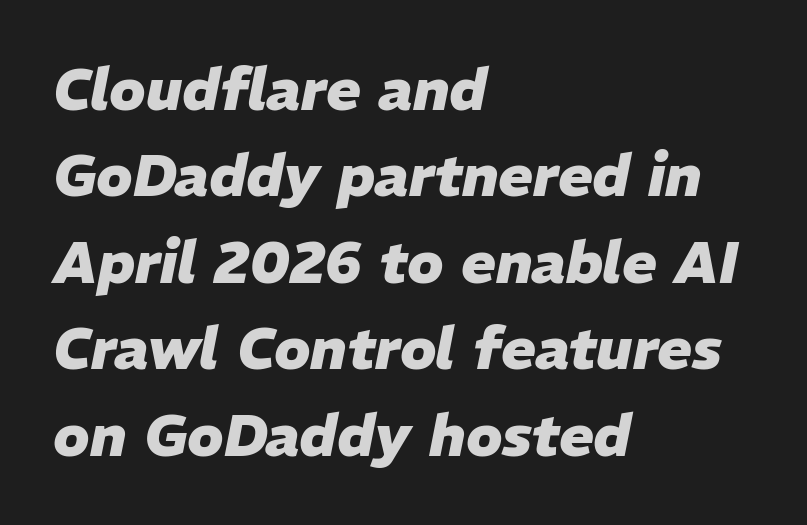
The image shows 58 px heavy type, italic (leaning right); set left-aligned, normal line spacing (1.49x), normal letter spacing, not underlined; low stroke contrast and a medium x-height.
